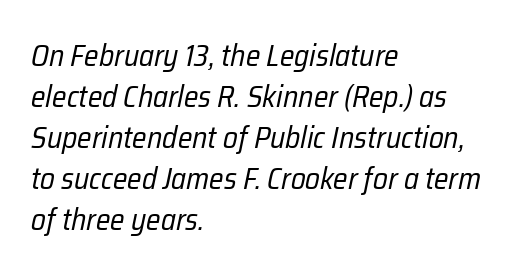
Q: Is the text bold? A: No.
Q: Is the text italic (slanted)? A: Yes, it leans right by about 12 degrees.
Q: Is the text underlined? A: No.
Q: How is the paragraph aligned? A: Left-aligned.
Q: Is the spacing between letters normal or unusually wide? A: Normal.
Q: Is the spacing between lines tight, normal or loose? A: Normal.
Q: Width (condensed, normal, or wide)? A: Condensed.
Q: Stroke contrast? A: Low.
Q: x-height? A: Medium.
Q: Monospaced? A: No.
